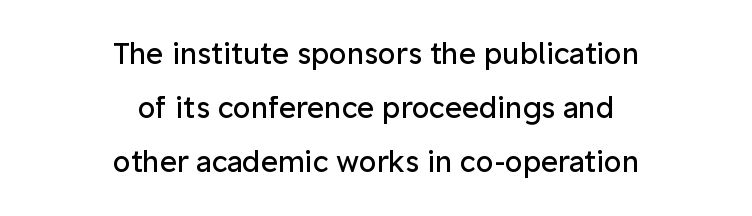
Q: Is the text bold? A: No.
Q: Is the text italic (slanted)? A: No, it is upright.
Q: Is the typeface a serif or a sans-serif typeface? A: Sans-serif.
Q: Is the text underlined? A: No.
Q: How is the paragraph aligned? A: Centered.
Q: Is the spacing between letters normal or unusually wide? A: Normal.
Q: Width (condensed, normal, or wide)? A: Normal.
Q: Stroke contrast? A: Low.
Q: x-height? A: Medium.
Q: Monospaced? A: No.
